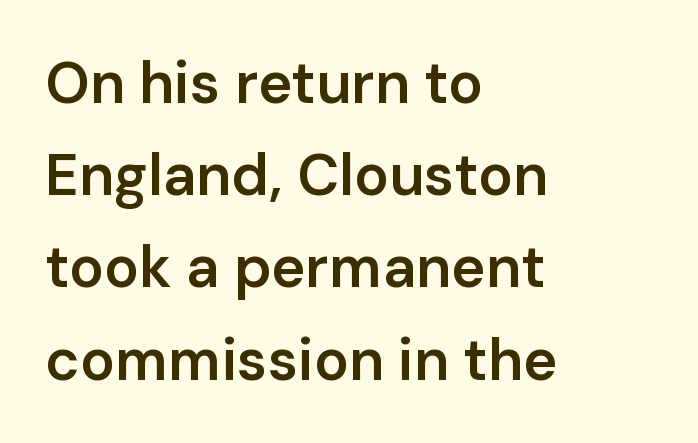
Which margin do the lines hug? The left one — the right edge is uneven. This sample has the flowing, uneven cadence of proportional lettering. Has an underline been added? It has not. This is the regular roman posture of the typeface. This rendering employs a face without finishing strokes, i.e., a sans-serif.
